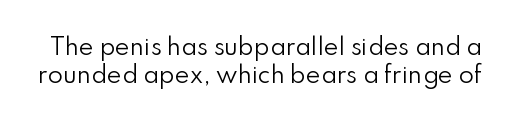
The image shows 22 px text type, upright; set normal line spacing (1.27x), normal letter spacing, not underlined.
